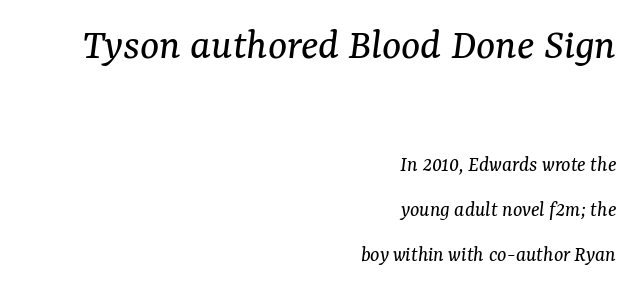
The image shows 45 px regular-weight serif type, italic (leaning right); set right-aligned, loose line spacing (2.06x), normal letter spacing, not underlined; the first (top) block is 2.05x larger; medium stroke contrast and a medium x-height.
